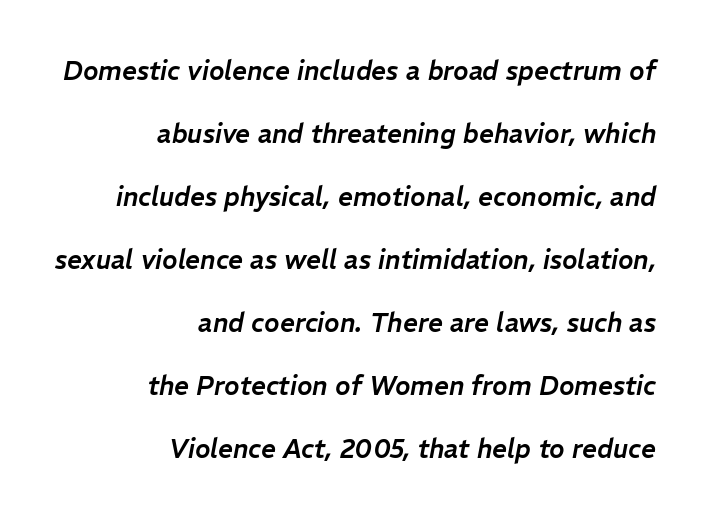
Q: Is the text italic (slanted)? A: Yes, it leans right by about 11 degrees.
Q: Is the text underlined? A: No.
Q: How is the paragraph aligned? A: Right-aligned.
Q: Is the spacing between letters normal or unusually wide? A: Normal.
Q: Is the spacing between lines tight, normal or loose? A: Loose.
